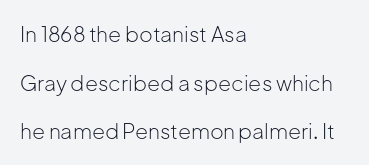
In terms of leading, this rendering errs on the spacious side. The letterforms sit shoulder to shoulder at normal distance. Teacher's note: observe the even left margin — that is flush-left alignment. Descender tails drop into unmarked territory. Heft: none added — not bold. Do the letters lean? They stand straight.
